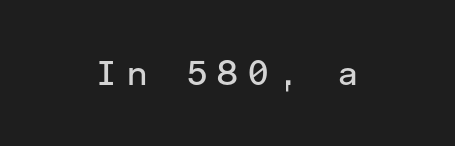
The image shows 34 px regular-weight sans-serif type, upright; set unusually wide letter spacing (+0.23 em), not underlined; low stroke contrast and a medium x-height.
